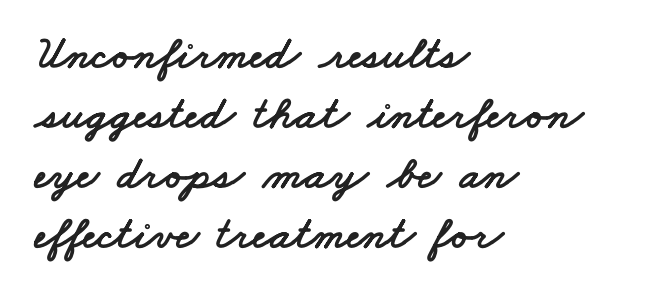
Q: Is the typeface a serif or a sans-serif typeface? A: Sans-serif.
Q: Is the text underlined? A: No.
Q: How is the paragraph aligned? A: Left-aligned.
Q: Is the spacing between letters normal or unusually wide? A: Normal.
Q: Is the spacing between lines tight, normal or loose? A: Normal.
Q: Width (condensed, normal, or wide)? A: Wide.
Q: Stroke contrast? A: Low.
Q: x-height? A: Small.
Q: Monospaced? A: No.
